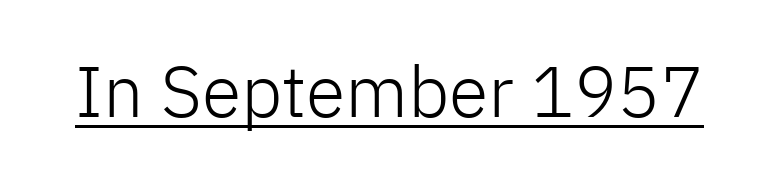
{"serif": "no", "italic": "no", "bold": "no", "weight": "light", "width": "normal", "stroke_contrast": "low", "x_height": "medium", "monospaced": "no", "underline": "yes", "letter_spacing": "normal", "letter_spacing_em": 0.0, "glyph_px": 72}
